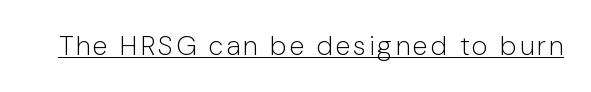
Q: Is the text bold? A: No.
Q: Is the text italic (slanted)? A: No, it is upright.
Q: Is the text underlined? A: Yes.
